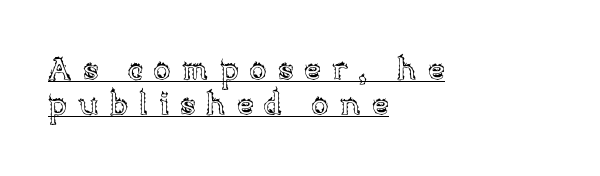
The image shows 31 px text type, upright; set left-aligned, tight line spacing (1.13x), unusually wide letter spacing (+0.36 em), underlined; a large x-height.
